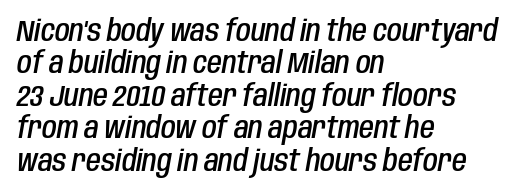
The space beneath each line is pristine and unruled. Italic: yes, the glyphs are oblique. These lines are rendered in a variable-pitch font. Honestly, the rows look squashed on top of each other. A fair bit of extra ink — the face is semibold, not bold.
